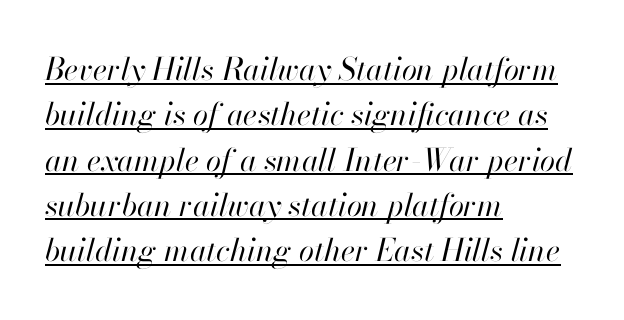
Q: Is the text bold? A: No.
Q: Is the text italic (slanted)? A: Yes, it leans right by about 13 degrees.
Q: Is the text underlined? A: Yes.
Q: How is the paragraph aligned? A: Left-aligned.
Q: Is the spacing between letters normal or unusually wide? A: Normal.
Q: Is the spacing between lines tight, normal or loose? A: Normal.
Q: Width (condensed, normal, or wide)? A: Normal.
Q: Stroke contrast? A: High.
Q: x-height? A: Small.
Q: Monospaced? A: No.
